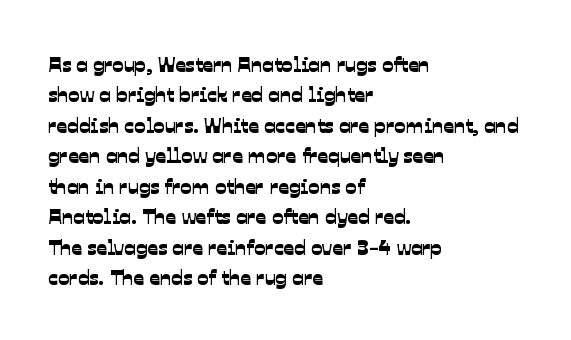
Q: Is the text underlined? A: No.
Q: How is the paragraph aligned? A: Left-aligned.
Q: Is the spacing between letters normal or unusually wide? A: Normal.
Q: Is the spacing between lines tight, normal or loose? A: Normal.
